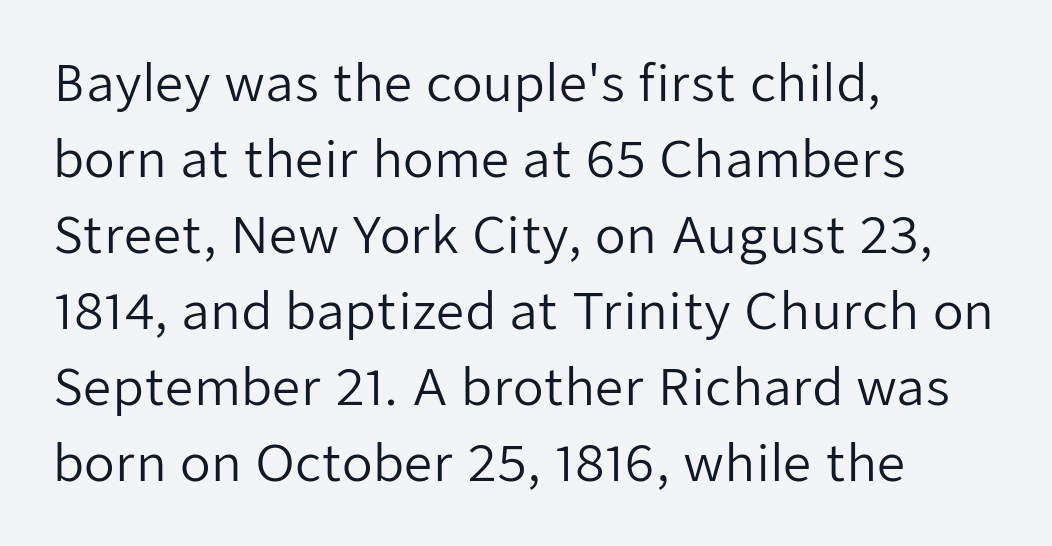
The ragged edge is on the right, which tells us the setting is flush left. The gap between lines stays unmarked. In terms of letterform style, serifs are entirely absent. The font is comparable to plain body text, perhaps lighter. The type sits square on the baseline with zero lean. The passage shown stacks its lines at a standard gap.
